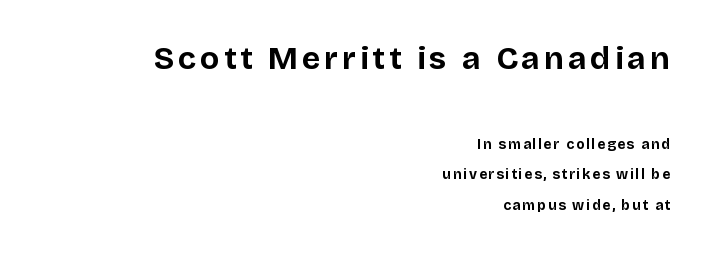
Notice the wide empty band between every row — that's loose leading. A dark, heavy texture on the line: the type is bold. Lines of text with bare space underneath. Character widths vary here, with narrow letters taking less room than wide ones. Compare the two chunks: the upper has the greater cap height.
